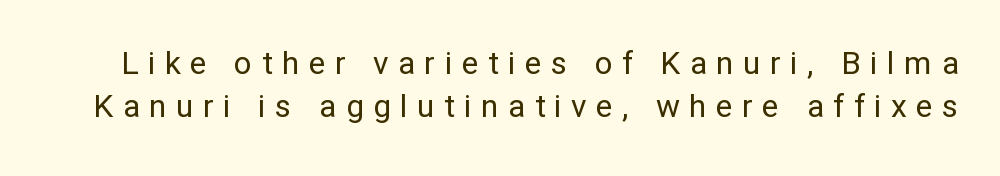
{"serif": "no", "italic": "no", "bold": "no", "weight": "regular", "width": "normal", "stroke_contrast": "low", "x_height": "medium", "monospaced": "no", "underline": "no", "line_spacing": "normal", "line_spacing_ratio": 1.33, "letter_spacing": "wide", "letter_spacing_em": 0.29, "glyph_px": 32}
